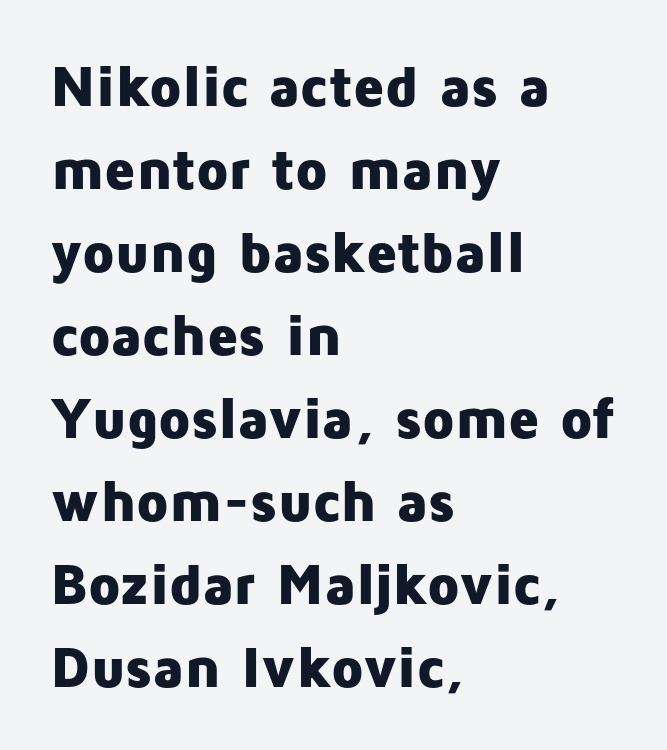
Q: Is the text bold? A: Yes.
Q: Is the text italic (slanted)? A: No, it is upright.
Q: Is the typeface a serif or a sans-serif typeface? A: Sans-serif.
Q: Is the text underlined? A: No.
Q: How is the paragraph aligned? A: Left-aligned.
Q: Is the spacing between letters normal or unusually wide? A: Normal.
Q: Is the spacing between lines tight, normal or loose? A: Normal.
Q: Width (condensed, normal, or wide)? A: Normal.
Q: Stroke contrast? A: Low.
Q: x-height? A: Medium.
Q: Monospaced? A: No.
